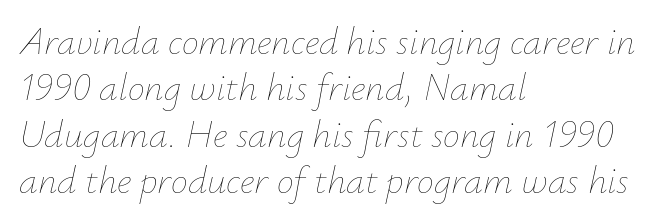
The passage shown is not bold in any degree. Left-aligned paragraph, ragged on the right. Inter-character spacing is left at the font's built-in metrics. Think of a printed novel: that variable character pitch is what you see here.
